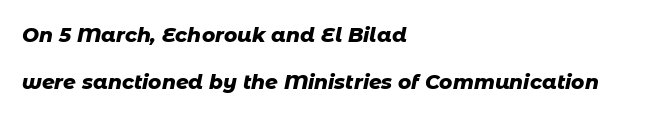
{"italic": "yes", "lean": "right", "slant_degrees": 11, "bold": "yes", "underline": "no", "align": "left", "line_spacing": "loose", "line_spacing_ratio": 2.33, "letter_spacing": "normal", "letter_spacing_em": 0.0, "glyph_px": 20}
